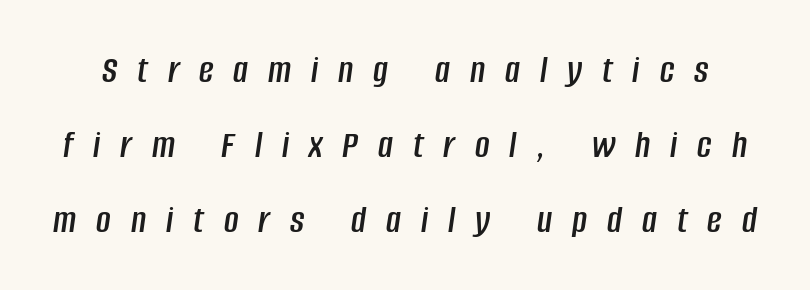
Posture: slanted. Students, note that the glyphs here are deliberately spaced far apart. Descenders hang freely into open space. Think of a printed novel: that variable character pitch is what you see here.
